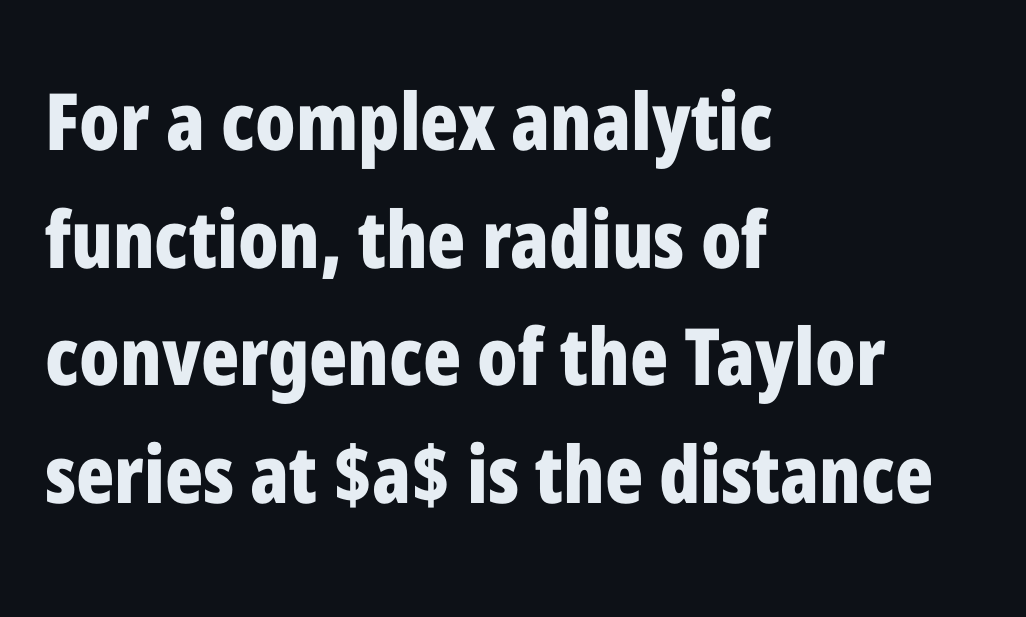
Spacing between characters is what you'd get straight out of the box. Ordinary non-slanted type is in use. A typesetter would call this proportional, since set widths differ per character. Typographic density is high because the face is bold. The area under the type is left untouched. This block has exactly the height ordinary leading produces.
